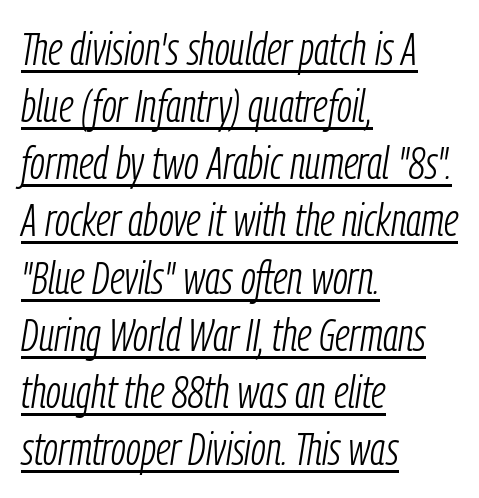
{"italic": "yes", "lean": "right", "slant_degrees": 9, "bold": "no", "weight": "light", "width": "condensed", "stroke_contrast": "low", "x_height": "medium", "monospaced": "no", "underline": "yes", "align": "left", "line_spacing": "normal", "line_spacing_ratio": 1.27, "letter_spacing": "normal", "letter_spacing_em": 0.0, "glyph_px": 45}
